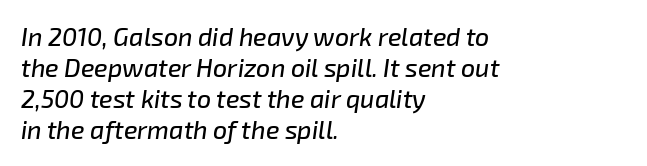
Left-aligned paragraph, ragged on the right. When letters slant like this, we call the style italic. The tracking reads as untouched default to a designer's eye. Rule under the text: the space is simply empty.
